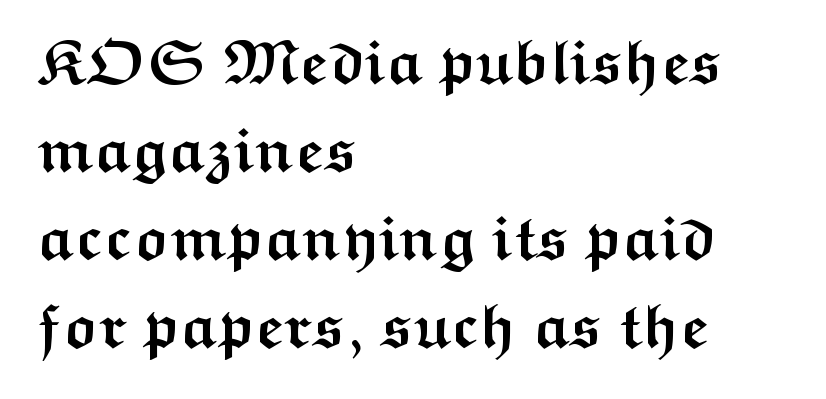
The image shows 62 px semibold, wide sans-serif type, upright; set left-aligned, normal line spacing (1.42x), normal letter spacing, not underlined; medium stroke contrast and a medium x-height.
